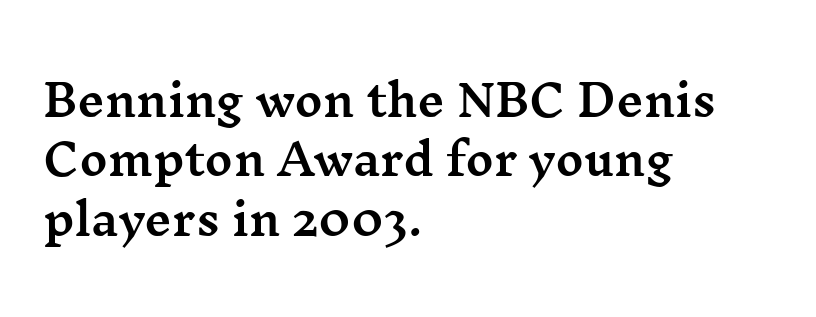
{"serif": "yes", "italic": "no", "width": "wide", "stroke_contrast": "medium", "x_height": "medium", "monospaced": "no", "underline": "no", "align": "left", "line_spacing": "normal", "line_spacing_ratio": 1.38, "letter_spacing": "normal", "letter_spacing_em": 0.0, "glyph_px": 43}
